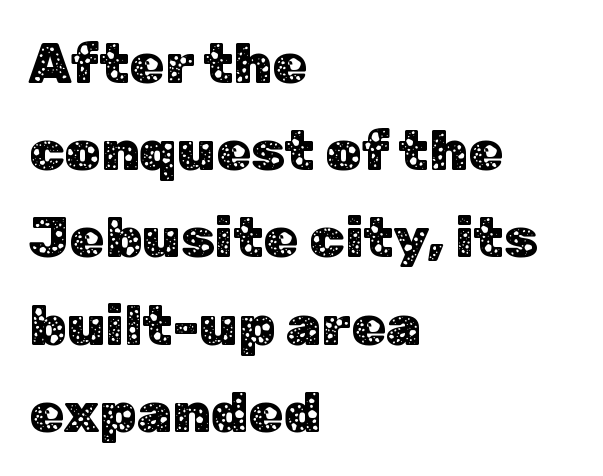
The image shows 57 px sans-serif type, upright; set left-aligned, normal line spacing (1.53x), normal letter spacing, not underlined; low stroke contrast and a medium x-height.
